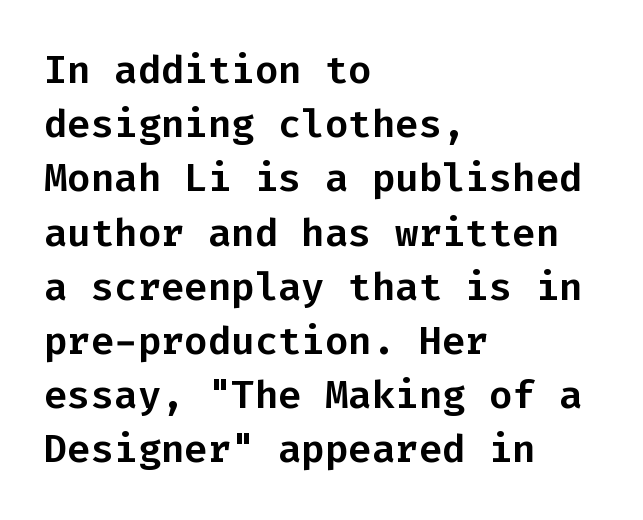
The rendering uses typewriter-style spacing with identical character cells. The letters sit at their default tracking, neither squeezed nor spread. The paragraph has a hard left edge and a soft right edge. The space directly below the letters is spotless. Are there feet on the stems? There aren't — it's a sans.
